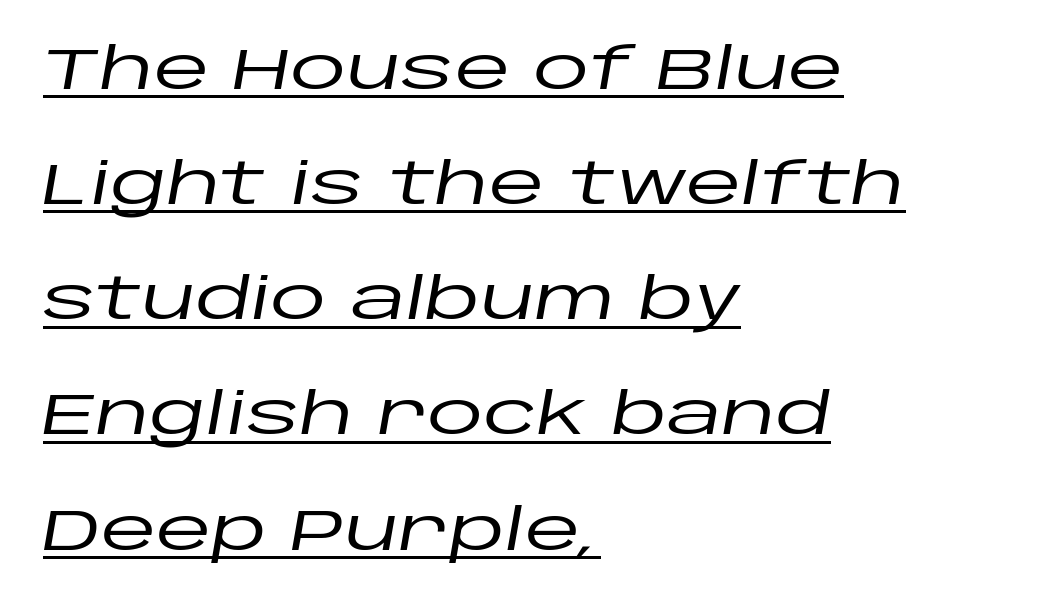
This rendering uses left alignment, leaving the right contour irregular. Notice how a bar underscores the lettering throughout. These lines keep a tight, regular rhythm from letter to letter. Think of a printed novel: that variable character pitch is what you see here. Characters are canted at an angle relative to the baseline's perpendicular.
